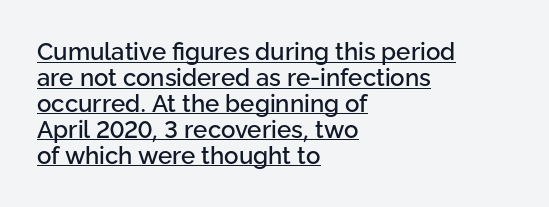
{"italic": "no", "underline": "yes", "align": "left", "line_spacing": "tight", "line_spacing_ratio": 1.08, "letter_spacing": "normal", "letter_spacing_em": 0.0, "glyph_px": 24}
